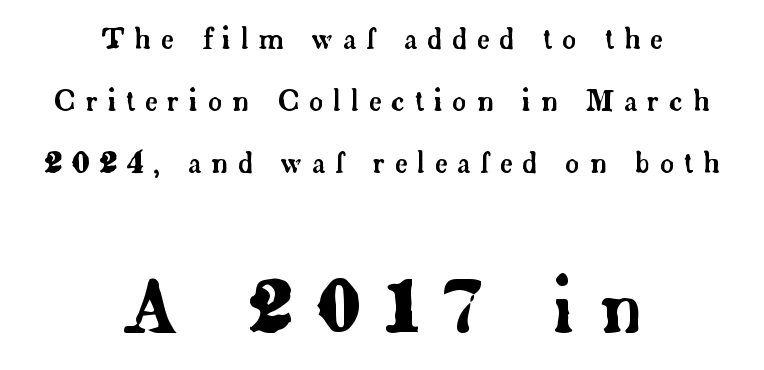
Q: Is the text italic (slanted)? A: No, it is upright.
Q: Is the typeface a serif or a sans-serif typeface? A: Serif.
Q: Is the text underlined? A: No.
Q: How is the paragraph aligned? A: Centered.
Q: Is the spacing between letters normal or unusually wide? A: Unusually wide.
Q: Is the spacing between lines tight, normal or loose? A: Loose.
Q: Which block of text is set in a larger size, the first (top) or the second (bottom)? A: The second (bottom) one.
Q: Width (condensed, normal, or wide)? A: Normal.
Q: Stroke contrast? A: Low.
Q: x-height? A: Small.
Q: Monospaced? A: No.
